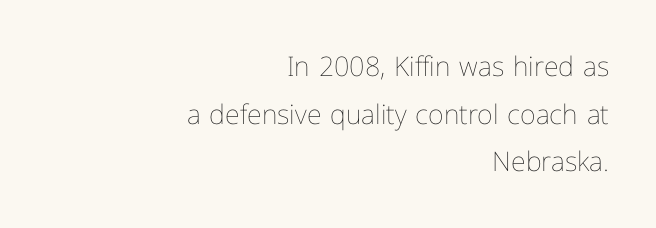
{"italic": "no", "bold": "no", "underline": "no", "align": "right", "line_spacing_ratio": 1.76, "letter_spacing": "normal", "letter_spacing_em": 0.0, "glyph_px": 27}
